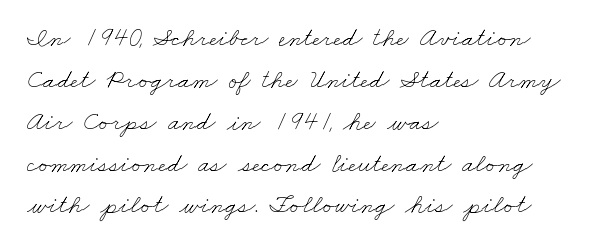
{"bold": "no", "underline": "no", "align": "left", "line_spacing": "normal", "line_spacing_ratio": 1.55, "letter_spacing": "normal", "letter_spacing_em": 0.0, "glyph_px": 27}
